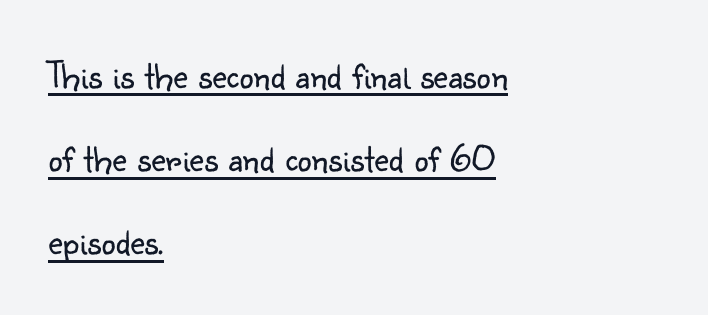
Q: Is the text bold? A: No.
Q: Is the text italic (slanted)? A: No, it is upright.
Q: Is the typeface a serif or a sans-serif typeface? A: Sans-serif.
Q: Is the text underlined? A: Yes.
Q: How is the paragraph aligned? A: Left-aligned.
Q: Is the spacing between letters normal or unusually wide? A: Normal.
Q: Is the spacing between lines tight, normal or loose? A: Loose.
Q: Width (condensed, normal, or wide)? A: Normal.
Q: Stroke contrast? A: Low.
Q: x-height? A: Small.
Q: Monospaced? A: No.
